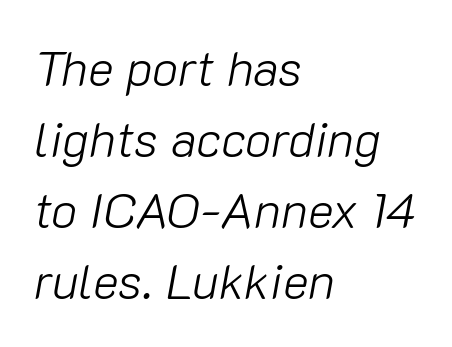
The image shows 49 px light type, italic (leaning right); set left-aligned, normal line spacing (1.45x), normal letter spacing, not underlined; low stroke contrast and a medium x-height.
